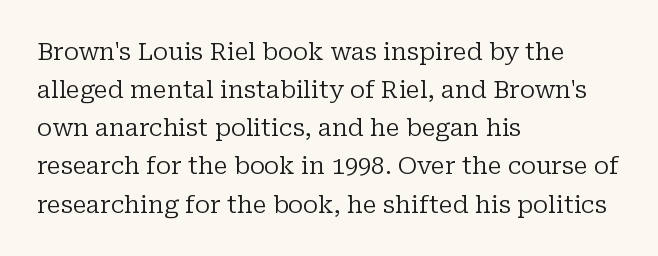
Is there much room between lines? A standard amount, neither cramped nor airy. A roman cut, with each character standing at attention. How are the letters spaced? Ordinarily, with no added tracking. This rendering features lettering with no underline. The paragraph shown leans on its left margin. The weight tops out at a normal text grade.
